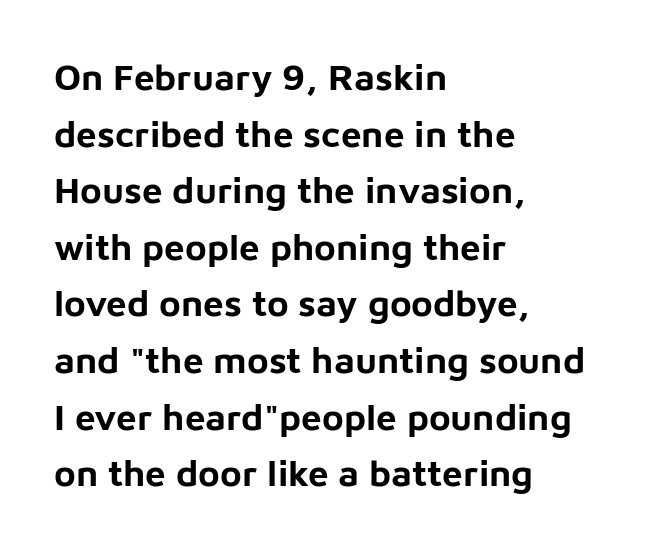
Q: Is the text bold? A: Yes.
Q: Is the text italic (slanted)? A: No, it is upright.
Q: Is the typeface a serif or a sans-serif typeface? A: Sans-serif.
Q: Is the text underlined? A: No.
Q: How is the paragraph aligned? A: Left-aligned.
Q: Is the spacing between letters normal or unusually wide? A: Normal.
Q: Is the spacing between lines tight, normal or loose? A: Normal.
Q: Width (condensed, normal, or wide)? A: Normal.
Q: Stroke contrast? A: Low.
Q: x-height? A: Medium.
Q: Monospaced? A: No.
